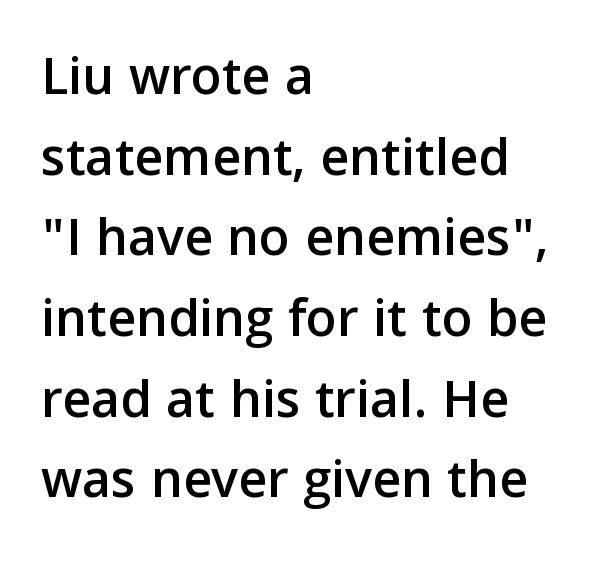
{"serif": "no", "italic": "no", "width": "normal", "stroke_contrast": "low", "x_height": "medium", "monospaced": "no", "underline": "no", "align": "left", "line_spacing": "normal", "line_spacing_ratio": 1.44, "letter_spacing": "normal", "letter_spacing_em": 0.0, "glyph_px": 56}
